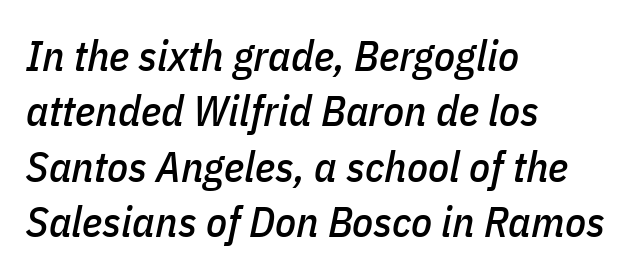
{"italic": "yes", "lean": "right", "slant_degrees": 11, "width": "condensed", "stroke_contrast": "low", "x_height": "medium", "monospaced": "no", "underline": "no", "align": "left", "line_spacing": "normal", "line_spacing_ratio": 1.29, "letter_spacing": "normal", "letter_spacing_em": 0.0, "glyph_px": 43}
